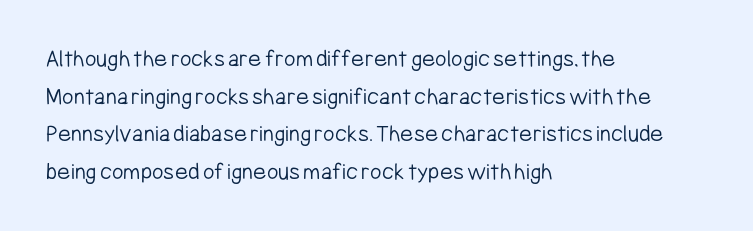
The image shows 25 px text type, upright; set left-aligned, normal line spacing (1.51x), normal letter spacing, not underlined.
